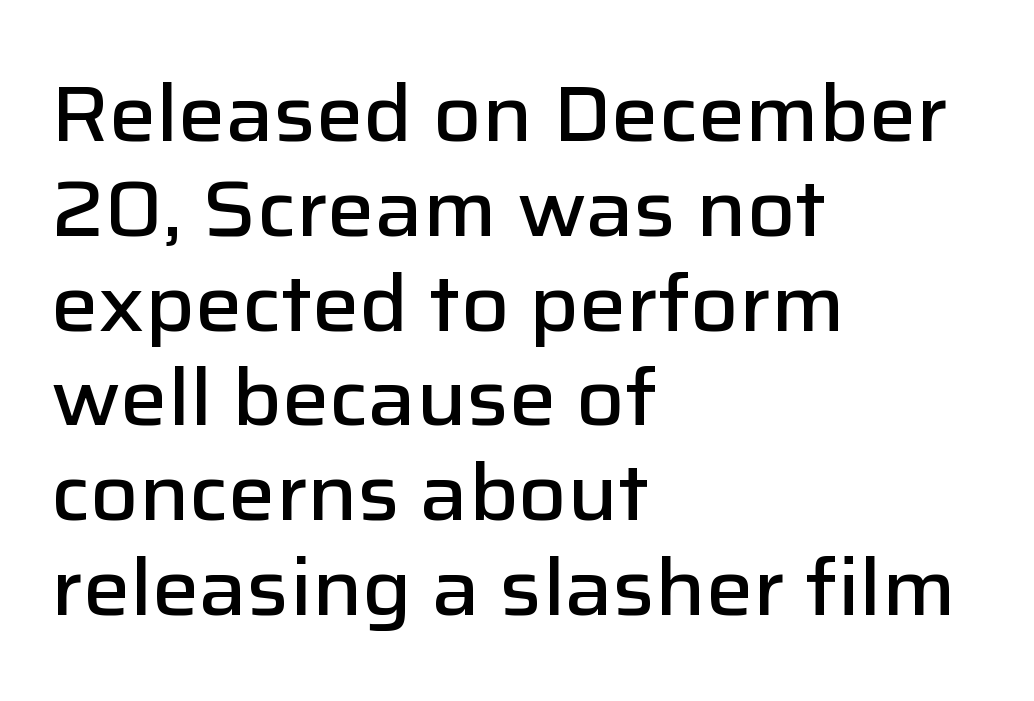
The image shows 79 px semibold sans-serif type, upright; set left-aligned, line spacing 1.2x, normal letter spacing, not underlined; low stroke contrast and a medium x-height.
